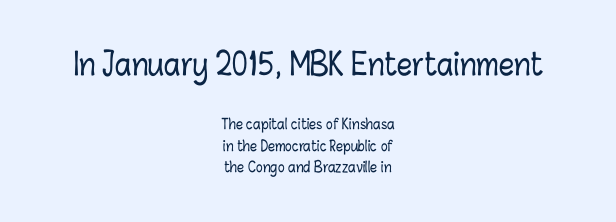
Does the leading feel generous? No, just average. Posture: vertical. Unmarked baselines from the first word to the last. Both edges are ragged and mirror each other, which tells us the setting is centered.
